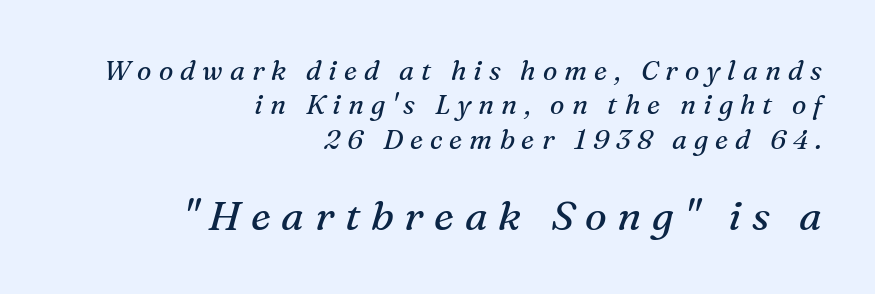
The image shows 41 px regular-weight serif type, italic (leaning right); set right-aligned, normal line spacing (1.27x), unusually wide letter spacing (+0.26 em), not underlined; the second (bottom) block is 1.52x larger; medium stroke contrast and a medium x-height.
